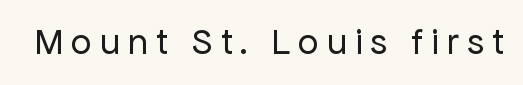
Nothing sits at the stroke ends, so this counts as sans-serif. Anything drawn beneath the words? Only blank space. Ordinary non-slanted type is in use. The letterforms sit at book weight or below. Honestly, the letter spacing is so wide it's the main thing you notice.
